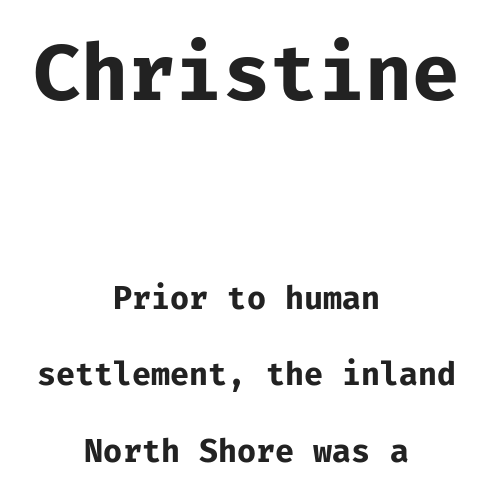
Note the uniform advance width — an 'i' takes as much space as an 'm'. Does the leading feel generous? Absolutely, it's lavish. The glyphs have the mass of a bold cut. Which chunk is bigger? The first one — the top block dwarfs the bottom. One-word summary of the alignment: center. These lines were composed using upright roman letters.
